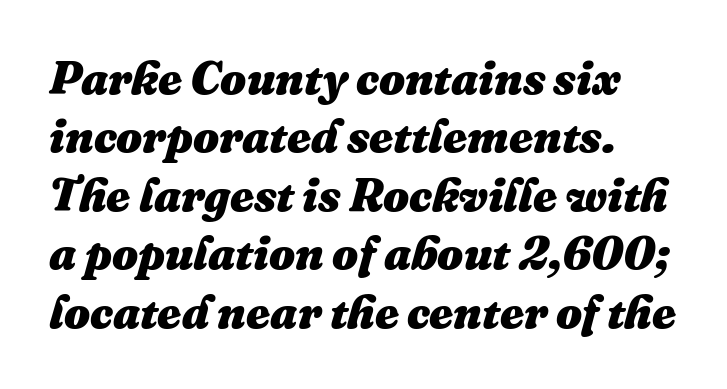
Clear beneath every line of the passage. The font is running at its bold setting. This sample uses plain, unmodified letter spacing. The letters advance in unequal steps, a hallmark of proportional type.
